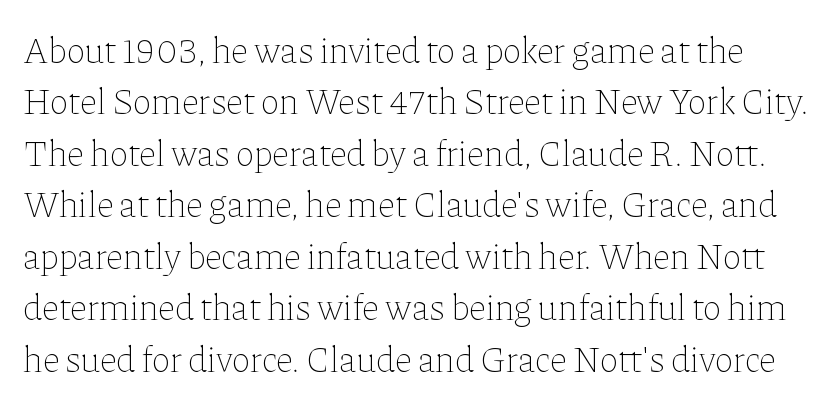
The image shows 36 px thin type, upright; set normal line spacing (1.43x), normal letter spacing, not underlined; low stroke contrast and a medium x-height.
